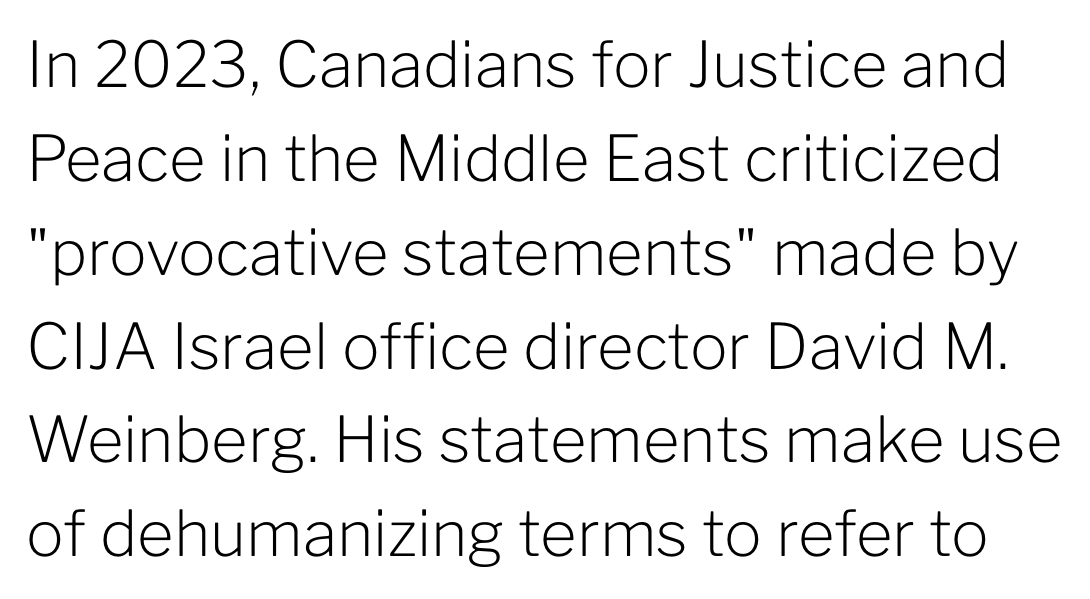
Q: Is the text bold? A: No.
Q: Is the text italic (slanted)? A: No, it is upright.
Q: Is the typeface a serif or a sans-serif typeface? A: Sans-serif.
Q: Is the text underlined? A: No.
Q: Is the spacing between letters normal or unusually wide? A: Normal.
Q: Is the spacing between lines tight, normal or loose? A: Normal.
Q: Width (condensed, normal, or wide)? A: Normal.
Q: Stroke contrast? A: Low.
Q: x-height? A: Medium.
Q: Monospaced? A: No.
